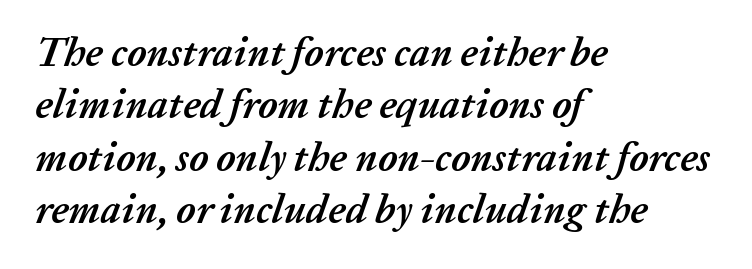
Q: Is the text bold? A: Yes.
Q: Is the text italic (slanted)? A: Yes, it leans right by about 20 degrees.
Q: Is the text underlined? A: No.
Q: How is the paragraph aligned? A: Left-aligned.
Q: Is the spacing between letters normal or unusually wide? A: Normal.
Q: Is the spacing between lines tight, normal or loose? A: Normal.
Q: Width (condensed, normal, or wide)? A: Normal.
Q: Stroke contrast? A: Low.
Q: x-height? A: Medium.
Q: Monospaced? A: No.
